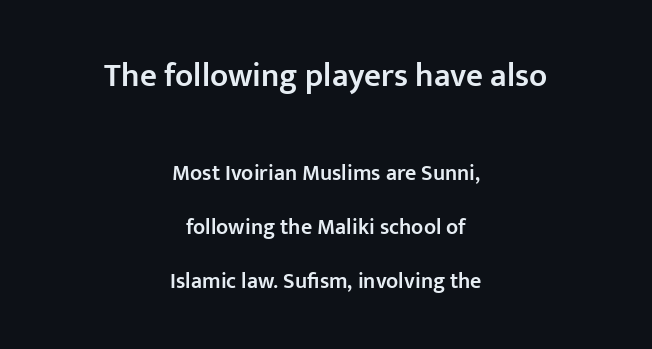
{"serif": "no", "italic": "no", "bold": "semi", "weight": "semibold", "width": "normal", "stroke_contrast": "low", "x_height": "medium", "monospaced": "no", "underline": "no", "align": "center", "line_spacing": "loose", "line_spacing_ratio": 2.45, "letter_spacing": "normal", "letter_spacing_em": 0.0, "larger_block": "first", "size_ratio": 1.5, "glyph_px": 33}
